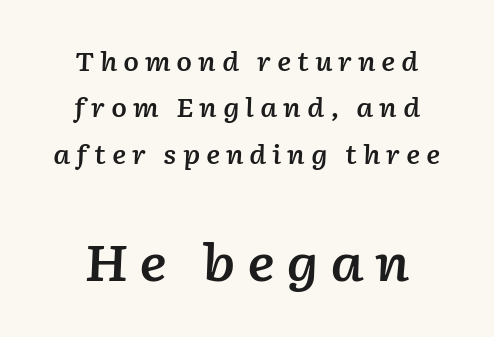
{"italic": "yes", "lean": "right", "slant_degrees": 2, "bold": "semi", "weight": "semibold", "width": "normal", "stroke_contrast": "low", "x_height": "medium", "monospaced": "no", "underline": "no", "align": "center", "line_spacing_ratio": 1.78, "letter_spacing": "wide", "letter_spacing_em": 0.22, "larger_block": "second", "size_ratio": 1.96, "glyph_px": 51}
